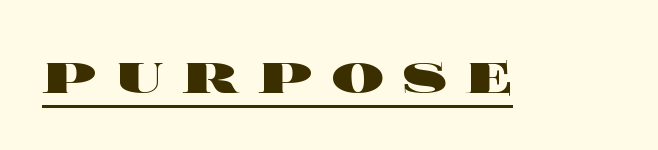
{"italic": "no", "bold": "yes", "weight": "heavy", "width": "wide", "x_height": "large", "monospaced": "no", "underline": "yes", "letter_spacing": "wide", "letter_spacing_em": 0.27, "glyph_px": 66}
